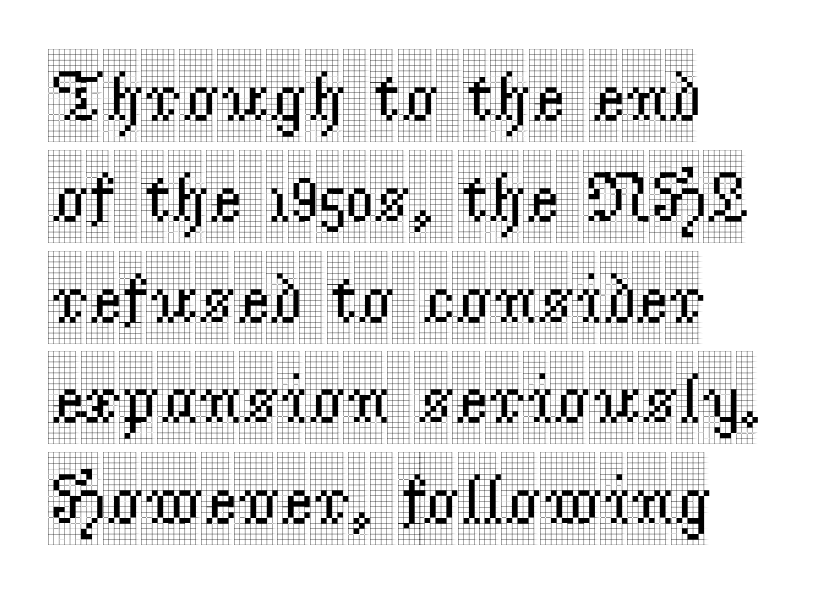
Quick note: underline off. This sample keeps an unexceptional amount of space between lines. It's the straight-up-and-down kind of type. Typeset ragged right — the left edge is the straight one.
